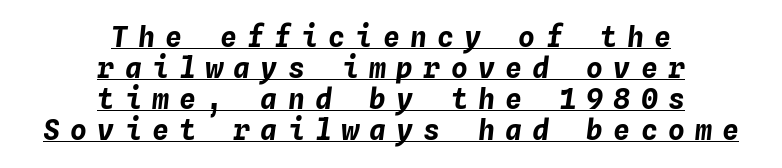
{"italic": "yes", "lean": "right", "slant_degrees": 4, "bold": "yes", "weight": "bold", "width": "normal", "stroke_contrast": "low", "x_height": "medium", "monospaced": "yes", "underline": "yes", "align": "center", "line_spacing": "tight", "line_spacing_ratio": 1.11, "letter_spacing": "wide", "letter_spacing_em": 0.37, "glyph_px": 28}
